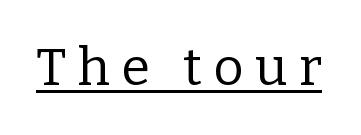
A typesetter would label this face a serif. The tracking jumps out immediately: characters are airy and widely separated. The typesetter has applied underlining to the passage shown. The letters advance in unequal steps, a hallmark of proportional type.
